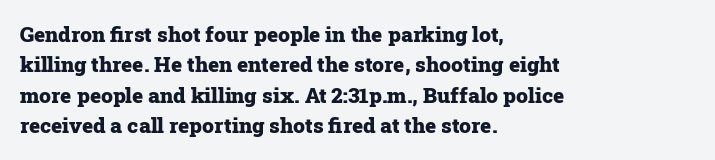
The image shows 21 px bold type, upright; set left-aligned, normal line spacing (1.45x), normal letter spacing, not underlined.
